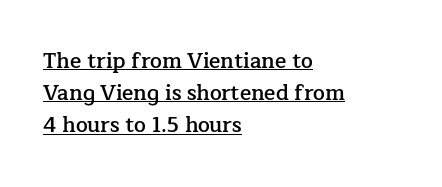
The image shows 21 px text type, upright; set left-aligned, normal line spacing (1.53x), normal letter spacing, underlined.
